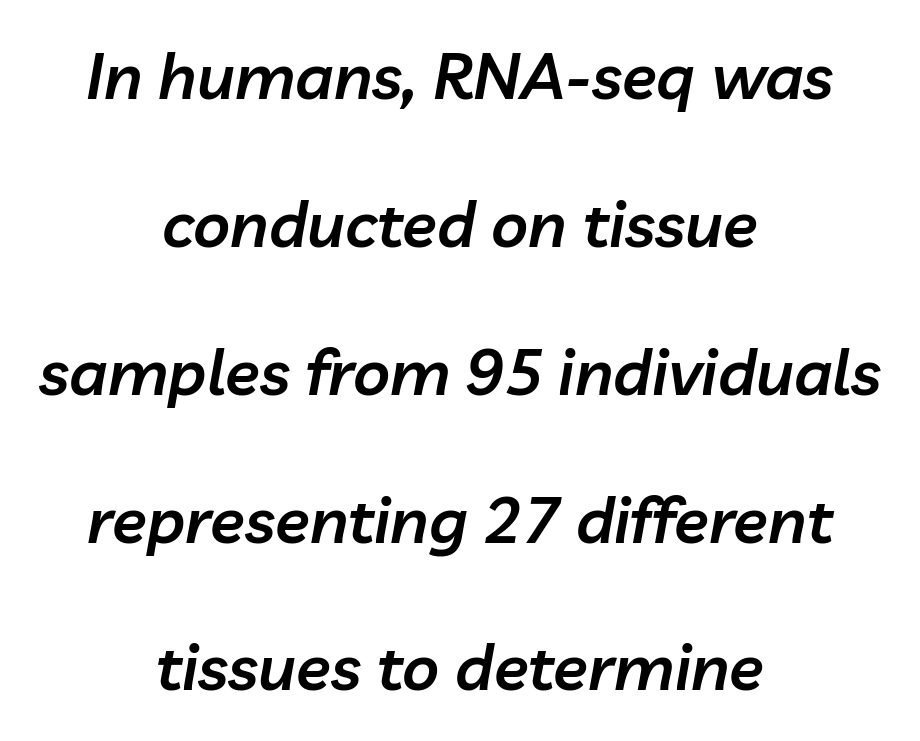
{"italic": "yes", "lean": "right", "slant_degrees": 10, "bold": "semi", "weight": "semibold", "width": "normal", "stroke_contrast": "low", "x_height": "medium", "monospaced": "no", "underline": "no", "align": "center", "line_spacing": "loose", "line_spacing_ratio": 2.31, "letter_spacing": "normal", "letter_spacing_em": 0.0, "glyph_px": 64}
